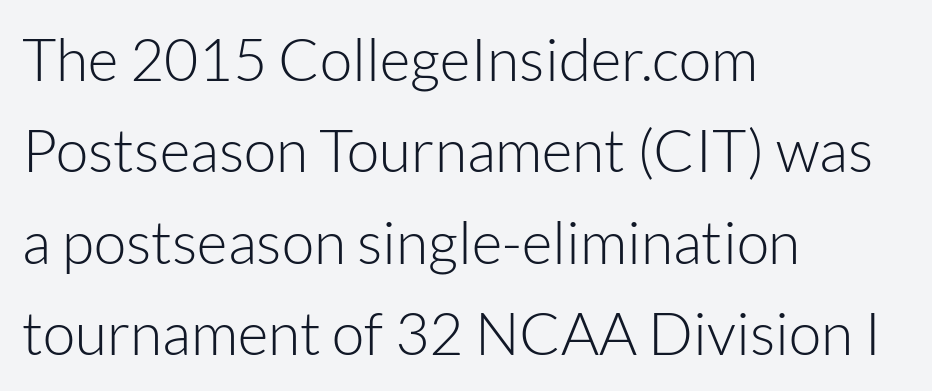
The image shows 59 px light sans-serif type, upright; set left-aligned, normal line spacing (1.55x), normal letter spacing, not underlined; low stroke contrast and a medium x-height.
